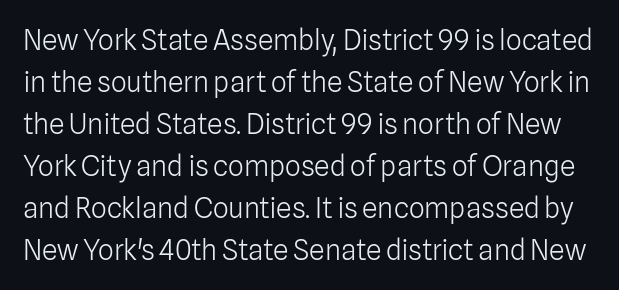
In terms of letterspacing, this is plain default setting. Font category for this specimen: sans-serif. The passage shown is typed in a proportional face where columns would drift. Think standard paragraph weight, or any step lighter than that. Is there much room between lines? A standard amount, neither cramped nor airy.
